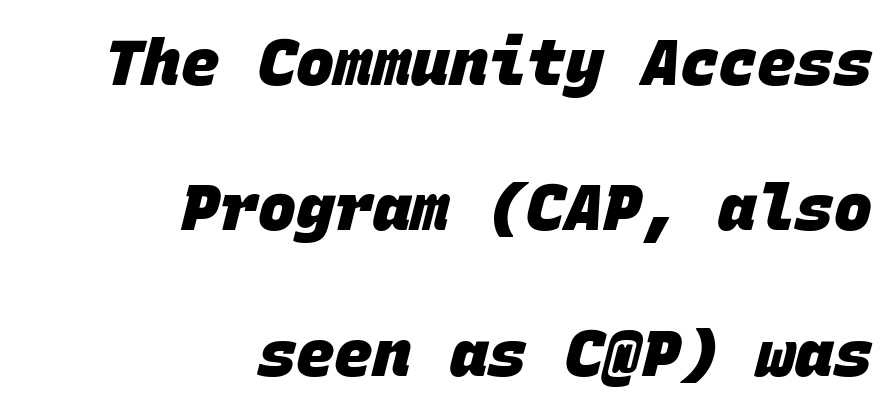
Q: Is the text bold? A: Yes.
Q: Is the typeface a serif or a sans-serif typeface? A: Sans-serif.
Q: Is the text underlined? A: No.
Q: How is the paragraph aligned? A: Right-aligned.
Q: Is the spacing between letters normal or unusually wide? A: Normal.
Q: Is the spacing between lines tight, normal or loose? A: Loose.
Q: Width (condensed, normal, or wide)? A: Normal.
Q: Stroke contrast? A: Low.
Q: x-height? A: Large.
Q: Monospaced? A: Yes.
